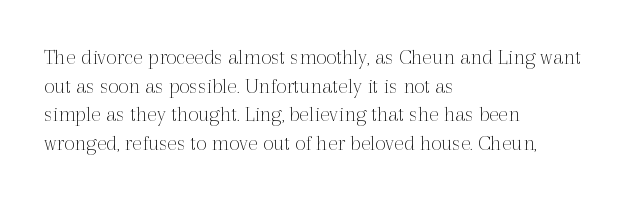
Q: Is the text bold? A: No.
Q: Is the text italic (slanted)? A: No, it is upright.
Q: Is the text underlined? A: No.
Q: How is the paragraph aligned? A: Left-aligned.
Q: Is the spacing between letters normal or unusually wide? A: Normal.
Q: Is the spacing between lines tight, normal or loose? A: Normal.
